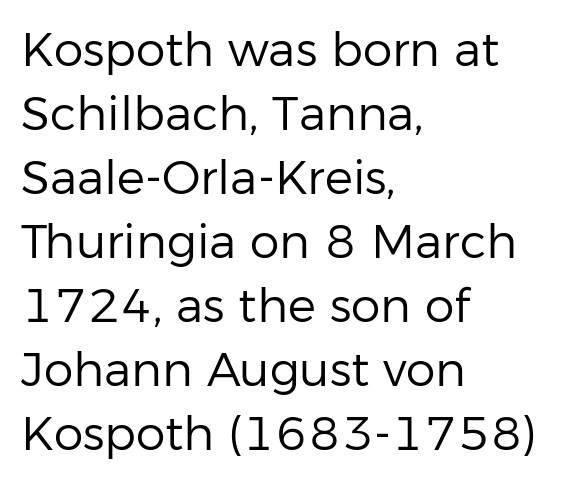
Line beginnings align vertically; line endings do not. Unlike a traditional serif, this face leaves its strokes unadorned. Vertical strokes here are truly vertical. Each letter keeps its own natural width here, so spacing adapts to shape.
